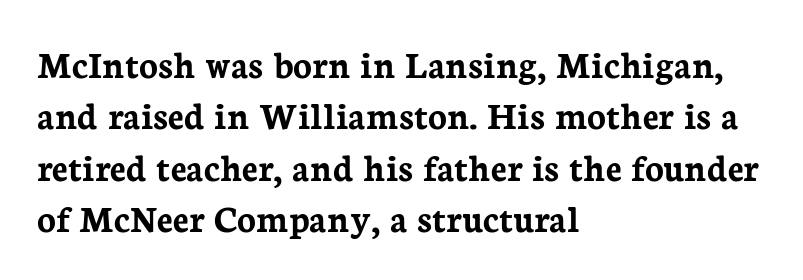
The image shows 39 px semibold serif type, upright; set left-aligned, normal line spacing (1.32x), normal letter spacing, not underlined; low stroke contrast and a medium x-height.
